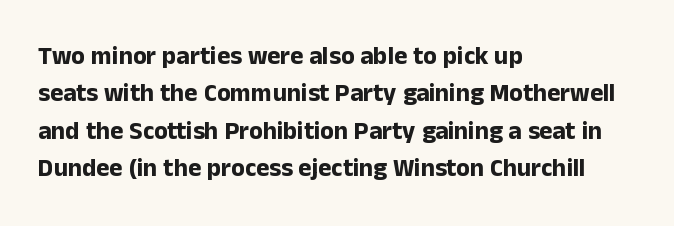
Baseline-to-baseline distance is the conventional proportion of letter height. The typesetter chose a ragged-right arrangement here. The zone under the glyphs is completely vacant. Typesetter's note: full bold, strokes at maximum text heaviness. In terms of posture, this sample is upright. The horizontal fit of the characters is conventional and even.
